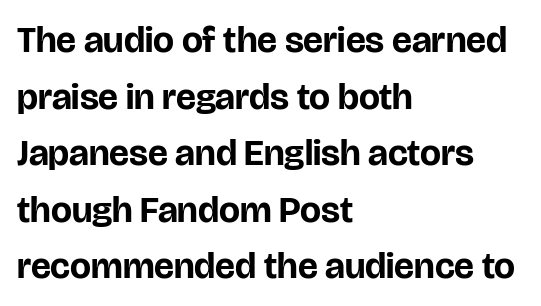
{"serif": "no", "italic": "no", "bold": "yes", "weight": "bold", "width": "normal", "stroke_contrast": "low", "x_height": "large", "monospaced": "no", "underline": "no", "align": "left", "line_spacing": "normal", "line_spacing_ratio": 1.53, "letter_spacing": "normal", "letter_spacing_em": 0.0, "glyph_px": 37}
